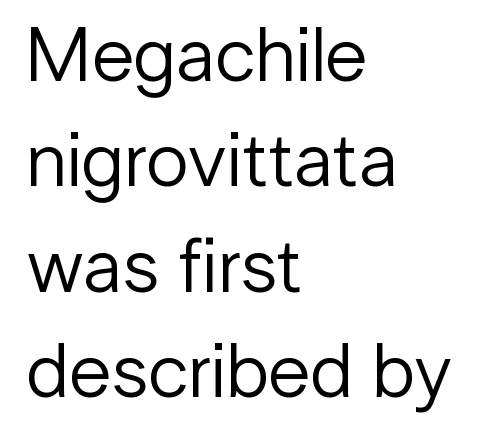
Which margin do the lines hug? The left one — the right edge is uneven. The face used here is proportionally spaced, like ordinary book or web type. Stems and bowls with no extra thickness — not bold. The zone under the glyphs is completely vacant. Short note: letters normally spaced. To sum up the face: it is a sans, with no serifs.
